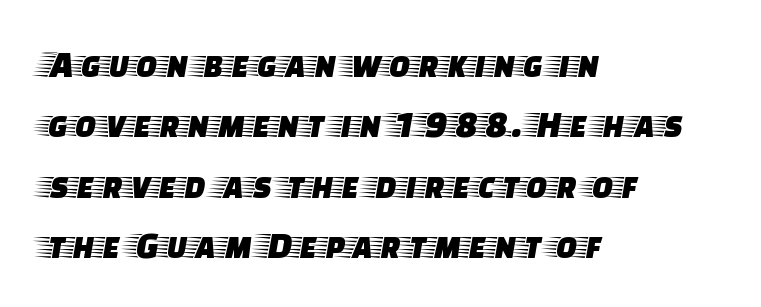
{"serif": "yes", "width": "wide", "stroke_contrast": "low", "x_height": "large", "monospaced": "no", "underline": "no", "align": "left", "line_spacing": "normal", "line_spacing_ratio": 1.55, "letter_spacing": "normal", "letter_spacing_em": 0.0, "glyph_px": 39}
